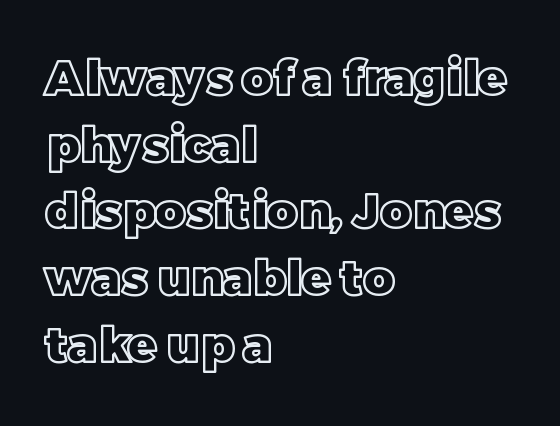
The image shows 48 px text type, upright; set left-aligned, normal line spacing (1.39x), normal letter spacing, not underlined; a large x-height.
